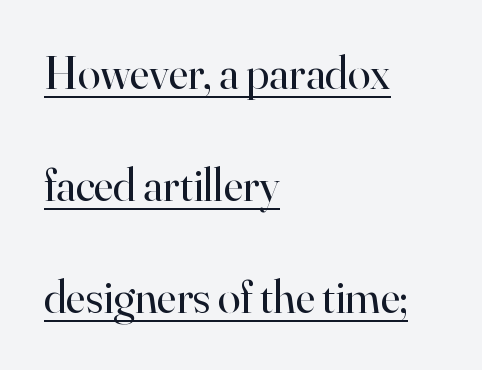
This sample trades compactness for vertical openness between lines. Nobody touched the tracking dial on this one. No chunkiness to these letters — they're not bold. These lines stack with their left ends in a neat column. Do the characters align in a grid? No, the font is proportional. A baseline rule has been typeset under these characters.
